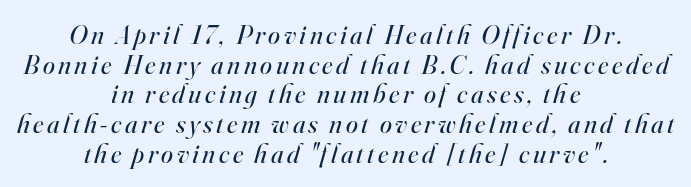
{"italic": "yes", "lean": "right", "slant_degrees": 16, "bold": "no", "underline": "no", "align": "center", "line_spacing": "tight", "line_spacing_ratio": 1.1, "glyph_px": 27}
